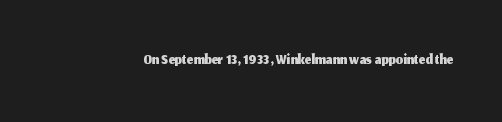
Q: Is the text italic (slanted)? A: No, it is upright.
Q: Is the text underlined? A: No.
Q: Is the spacing between letters normal or unusually wide? A: Normal.
